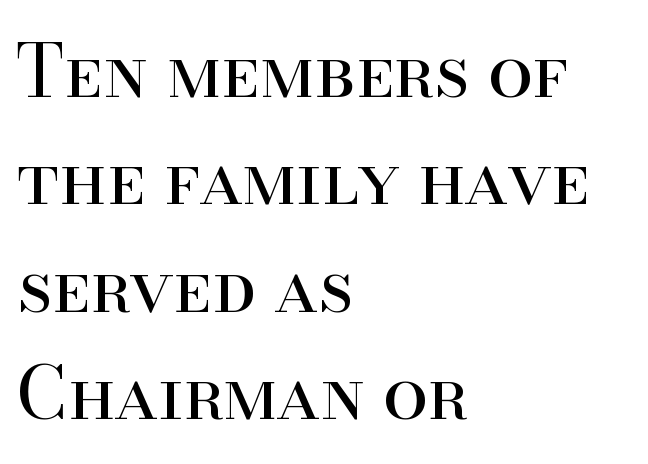
Weight: in the light-to-regular range. The rows are spaced the way most documents space them. This sample uses an upright cut, with every glyph sitting square on the baseline. Here the designer chose a conventional face with non-uniform glyph widths. A typesetter would call this zero additional tracking. Visually the block forms a straight wall on the left and a jagged coastline on the right.
